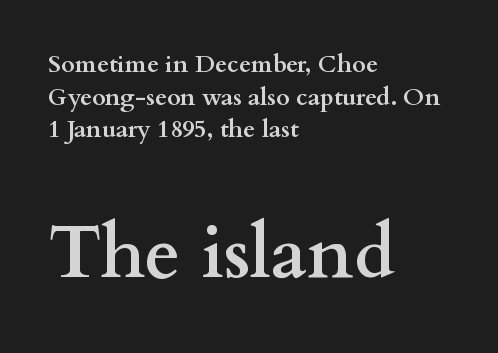
The image shows 73 px semibold, wide serif type, upright; set left-aligned, normal line spacing (1.36x), normal letter spacing, not underlined; the second (bottom) block is 3.04x larger; medium stroke contrast and a small x-height.
